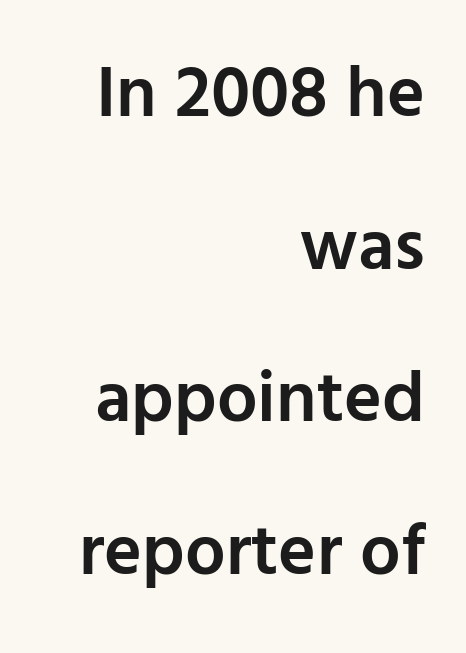
{"serif": "no", "italic": "no", "bold": "semi", "weight": "semibold", "width": "normal", "stroke_contrast": "low", "x_height": "medium", "monospaced": "no", "underline": "no", "align": "right", "line_spacing": "loose", "line_spacing_ratio": 2.12, "letter_spacing": "normal", "letter_spacing_em": 0.0, "glyph_px": 72}
